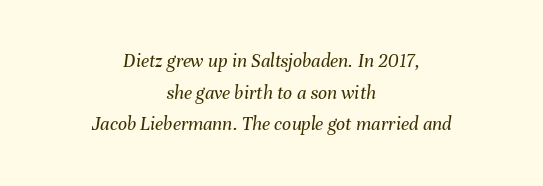
The image shows 20 px text type, italic (leaning right); set centered, normal line spacing (1.58x), normal letter spacing, not underlined.
